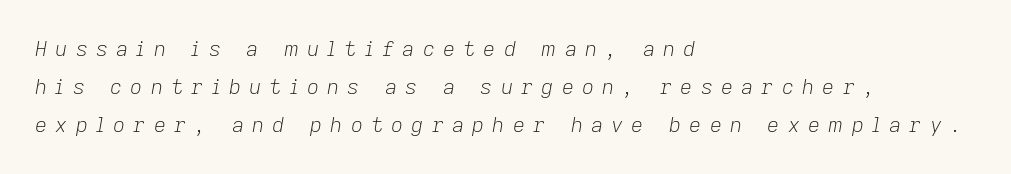
Q: Is the text bold? A: No.
Q: Is the text italic (slanted)? A: Yes, it leans right by about 9 degrees.
Q: Is the text underlined? A: No.
Q: How is the paragraph aligned? A: Left-aligned.
Q: Is the spacing between letters normal or unusually wide? A: Unusually wide.
